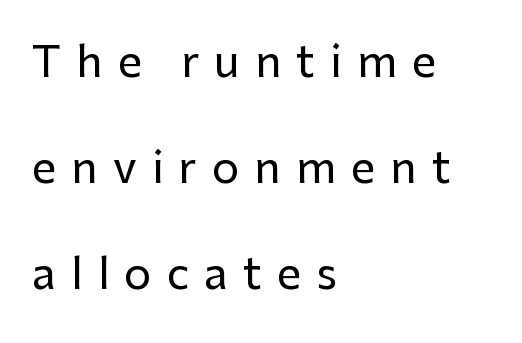
Whoever set this chose breathing room over compactness in the vertical rhythm. These lines were composed using upright roman letters. The space directly below the letters is spotless. The paragraph has a hard left edge and a soft right edge. The type family on display is of the sans-serif kind.
